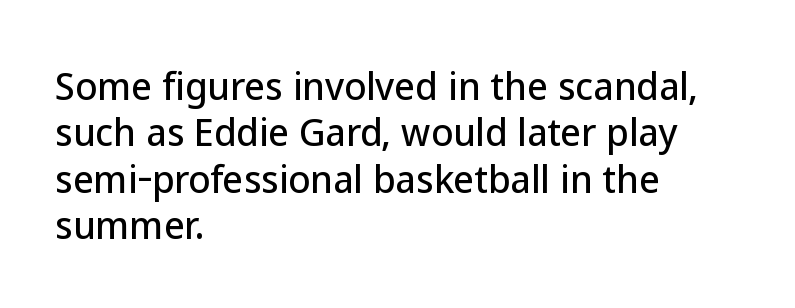
Q: Is the text italic (slanted)? A: No, it is upright.
Q: Is the typeface a serif or a sans-serif typeface? A: Sans-serif.
Q: Is the text underlined? A: No.
Q: How is the paragraph aligned? A: Left-aligned.
Q: Is the spacing between letters normal or unusually wide? A: Normal.
Q: Is the spacing between lines tight, normal or loose? A: Normal.
Q: Width (condensed, normal, or wide)? A: Normal.
Q: Stroke contrast? A: Low.
Q: x-height? A: Medium.
Q: Monospaced? A: No.
